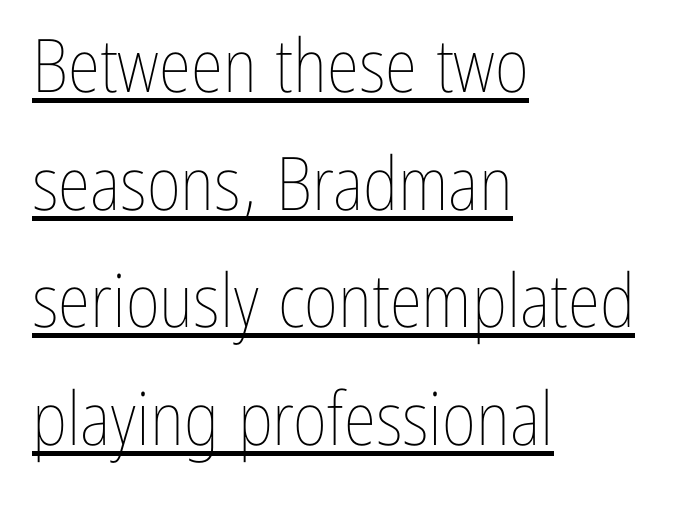
{"italic": "no", "bold": "no", "weight": "thin", "width": "condensed", "stroke_contrast": "low", "x_height": "medium", "monospaced": "no", "underline": "yes", "align": "left", "line_spacing": "normal", "line_spacing_ratio": 1.59, "letter_spacing": "normal", "letter_spacing_em": 0.0, "glyph_px": 74}
